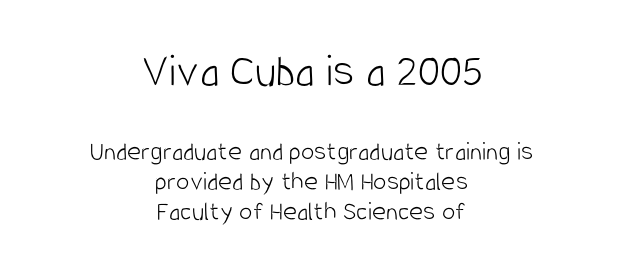
The foot of each line stays bare and open. You can tell it's not italic because the verticals are truly vertical. In this sample the first text group is rendered at the bigger scale. The rendering positions every line midway between the sides. Look at the bottom of the vertical strokes: they stop flat, with no serifs. Looks like regular typesetting: each glyph gets only the width it needs.
